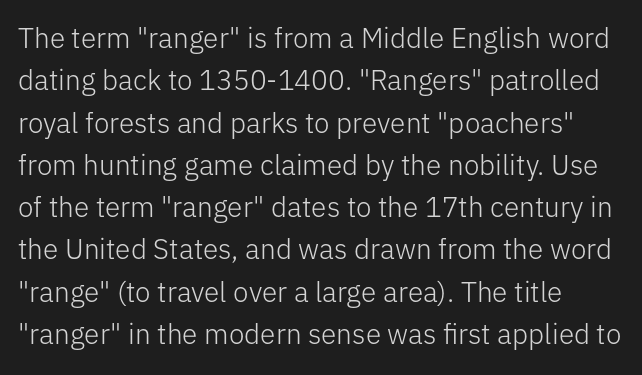
Q: Is the text bold? A: No.
Q: Is the text italic (slanted)? A: No, it is upright.
Q: Is the typeface a serif or a sans-serif typeface? A: Sans-serif.
Q: Is the text underlined? A: No.
Q: How is the paragraph aligned? A: Left-aligned.
Q: Is the spacing between letters normal or unusually wide? A: Normal.
Q: Is the spacing between lines tight, normal or loose? A: Normal.
Q: Width (condensed, normal, or wide)? A: Normal.
Q: Stroke contrast? A: Low.
Q: x-height? A: Medium.
Q: Monospaced? A: No.
